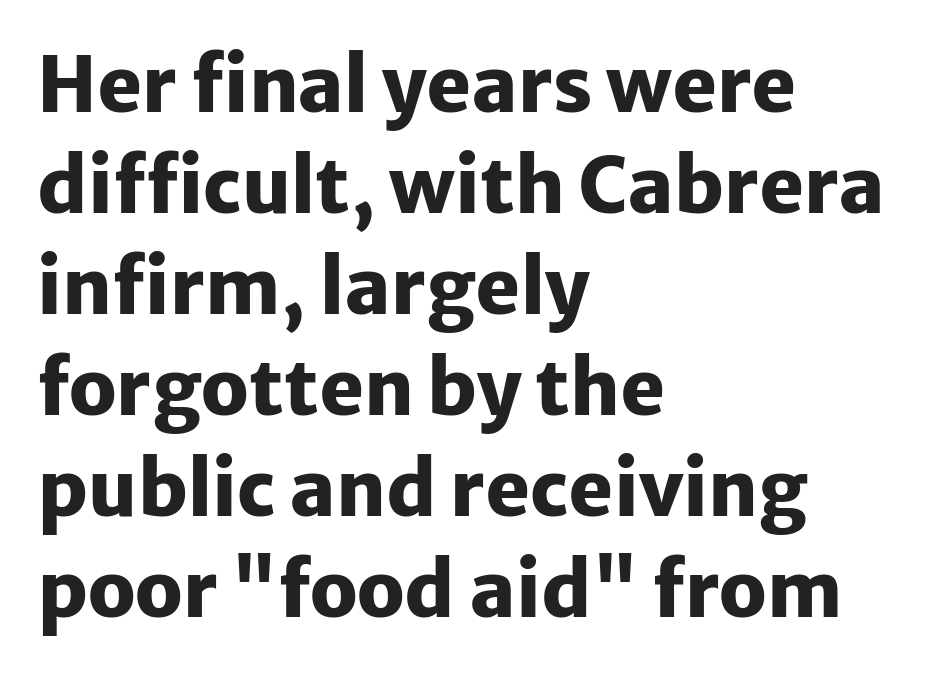
The image shows 76 px heavy sans-serif type, upright; set left-aligned, normal line spacing (1.33x), normal letter spacing, not underlined; low stroke contrast and a medium x-height.
